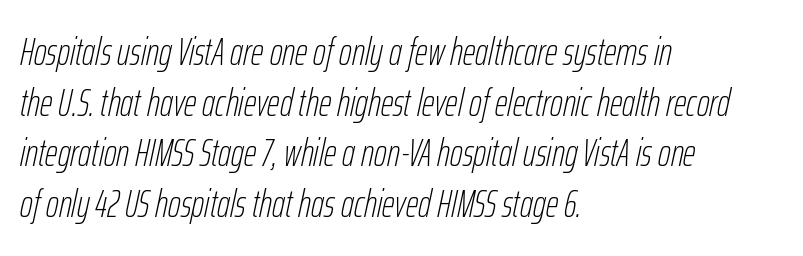
{"italic": "yes", "lean": "right", "slant_degrees": 12, "bold": "no", "weight": "thin", "width": "condensed", "stroke_contrast": "low", "x_height": "medium", "monospaced": "no", "underline": "no", "align": "left", "line_spacing": "normal", "line_spacing_ratio": 1.3, "letter_spacing": "normal", "letter_spacing_em": 0.0, "glyph_px": 39}
